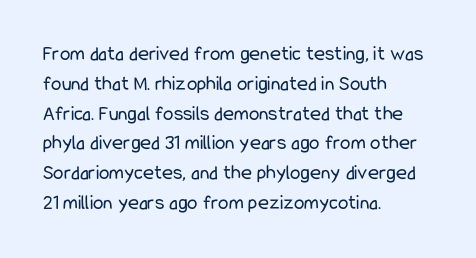
Quick note: interline space is typical. Nothing unusual about the tracking: characters are spaced as the font intends. Unmarked baselines from the first word to the last. No italicization has been applied; the sample stays upright.
